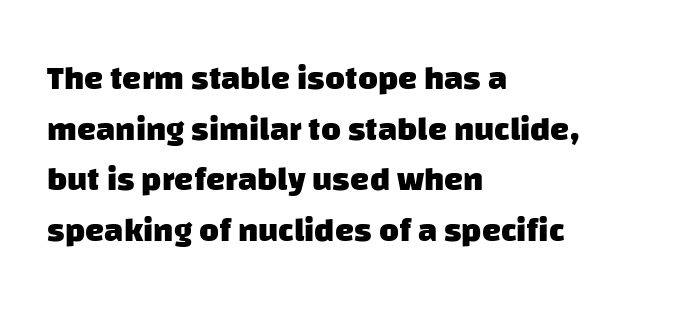
Q: Is the text bold? A: Yes.
Q: Is the typeface a serif or a sans-serif typeface? A: Sans-serif.
Q: Is the text underlined? A: No.
Q: How is the paragraph aligned? A: Left-aligned.
Q: Is the spacing between letters normal or unusually wide? A: Normal.
Q: Is the spacing between lines tight, normal or loose? A: Normal.
Q: Width (condensed, normal, or wide)? A: Normal.
Q: Stroke contrast? A: Low.
Q: x-height? A: Large.
Q: Monospaced? A: No.
